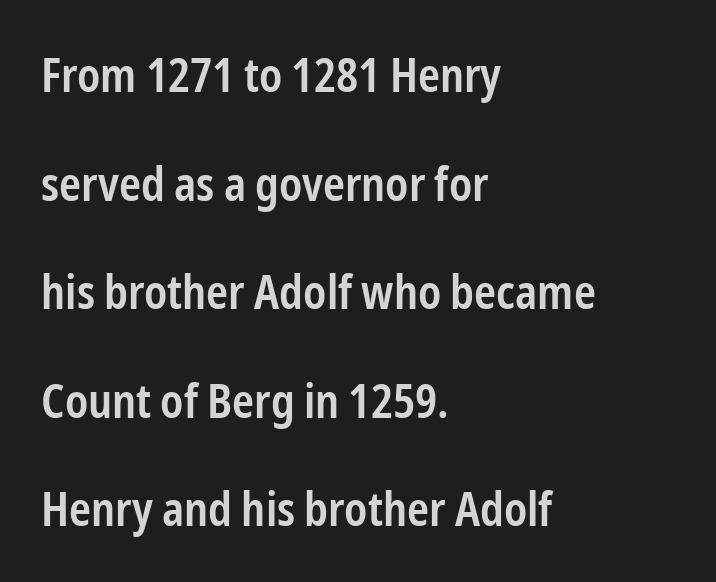
Q: Is the text bold? A: Semi-bold.
Q: Is the text italic (slanted)? A: No, it is upright.
Q: Is the typeface a serif or a sans-serif typeface? A: Sans-serif.
Q: Is the text underlined? A: No.
Q: How is the paragraph aligned? A: Left-aligned.
Q: Is the spacing between letters normal or unusually wide? A: Normal.
Q: Is the spacing between lines tight, normal or loose? A: Loose.
Q: Width (condensed, normal, or wide)? A: Condensed.
Q: Stroke contrast? A: Low.
Q: x-height? A: Medium.
Q: Monospaced? A: No.
